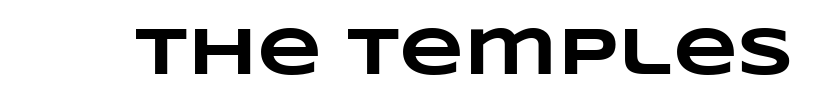
Standard letterfit; no display-style spreading of the glyphs. Underline: absent. Does the weight exceed regular? Yes, all the way to bold. This sample has the flowing, uneven cadence of proportional lettering.
